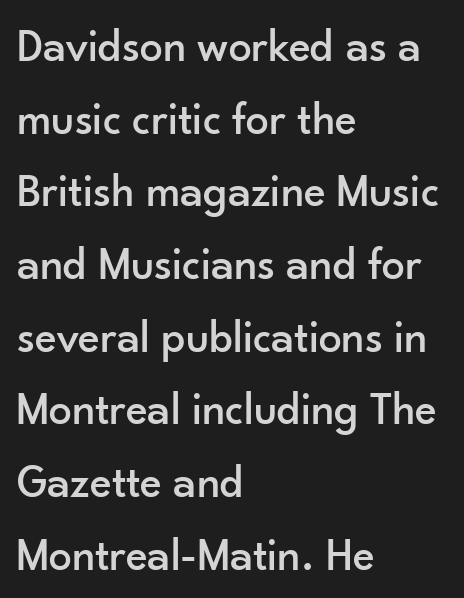
{"serif": "no", "italic": "no", "width": "normal", "stroke_contrast": "low", "x_height": "small", "monospaced": "no", "underline": "no", "align": "left", "line_spacing": "normal", "line_spacing_ratio": 1.58, "letter_spacing": "normal", "letter_spacing_em": 0.0, "glyph_px": 46}
